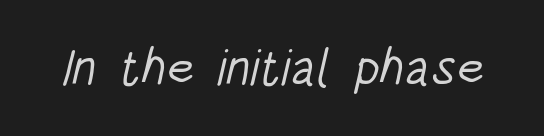
The image shows 50 px light, condensed sans-serif type; set normal letter spacing, not underlined; low stroke contrast and a large x-height.
